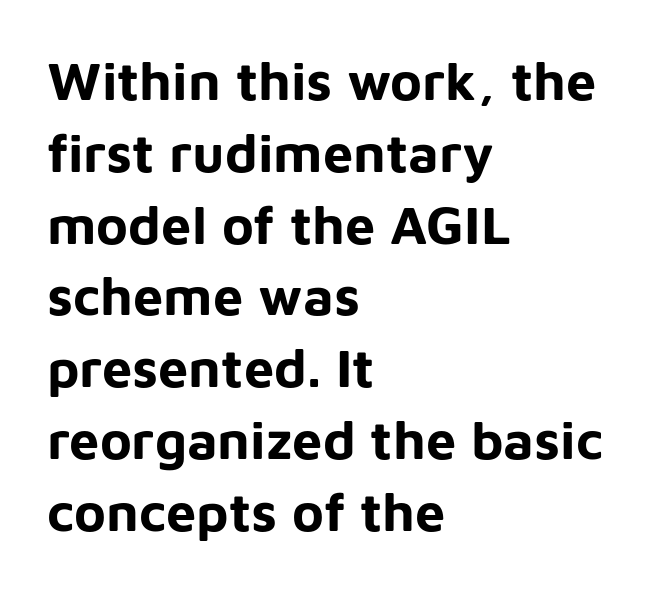
The image shows 54 px bold sans-serif type, upright; set left-aligned, normal line spacing (1.33x), normal letter spacing, not underlined; low stroke contrast and a medium x-height.
